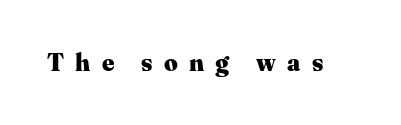
{"italic": "no", "bold": "yes", "underline": "no", "letter_spacing": "wide", "letter_spacing_em": 0.47, "glyph_px": 24}
